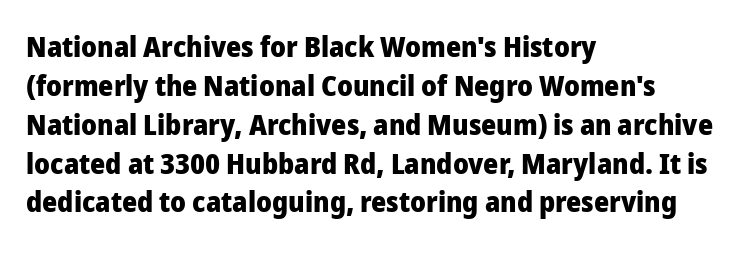
Q: Is the text bold? A: Yes.
Q: Is the text italic (slanted)? A: No, it is upright.
Q: Is the typeface a serif or a sans-serif typeface? A: Sans-serif.
Q: Is the text underlined? A: No.
Q: How is the paragraph aligned? A: Left-aligned.
Q: Is the spacing between letters normal or unusually wide? A: Normal.
Q: Is the spacing between lines tight, normal or loose? A: Normal.
Q: Width (condensed, normal, or wide)? A: Normal.
Q: Stroke contrast? A: Low.
Q: x-height? A: Medium.
Q: Monospaced? A: No.
